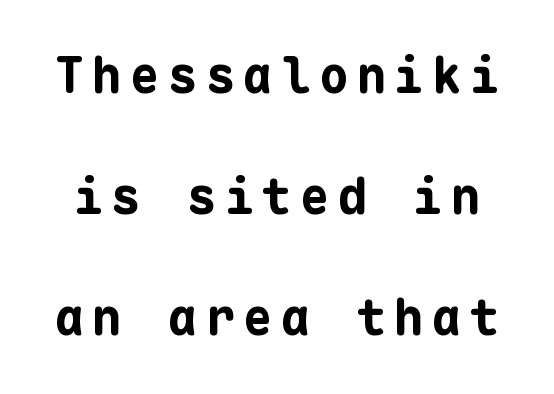
The image shows 49 px bold sans-serif type, upright, monospaced; set loose line spacing (2.47x), not underlined; low stroke contrast and a medium x-height.
